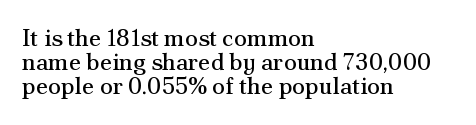
Type without underlining. What's the leading like? Squeezed, with rows nearly overlapping. Short note: letters normally spaced. The passage is arranged the way most books set body copy — flush left.
